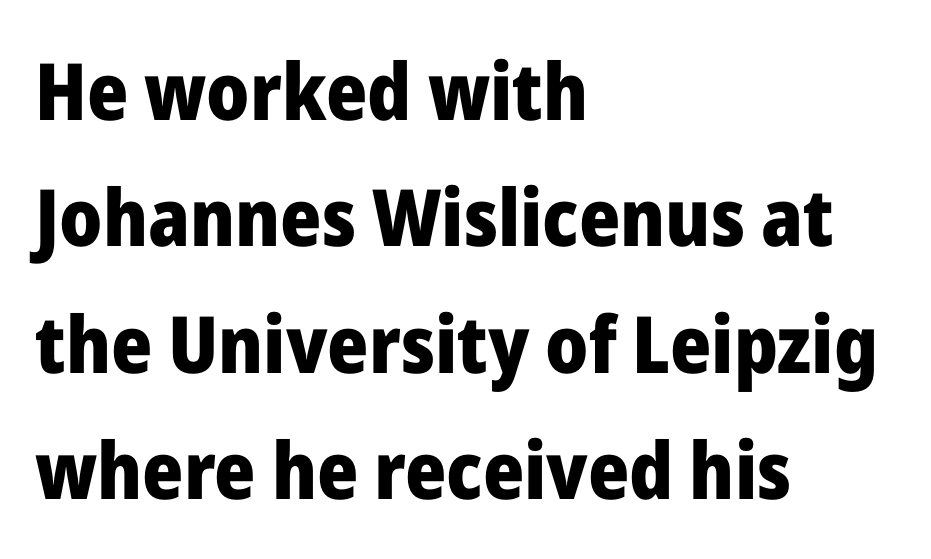
The image shows 79 px heavy sans-serif type, upright; set left-aligned, normal line spacing (1.6x), normal letter spacing, not underlined; low stroke contrast and a medium x-height.
